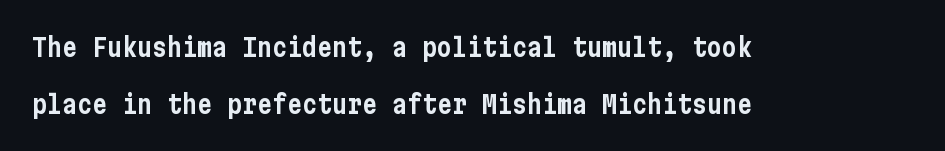
{"italic": "no", "underline": "no", "align": "left", "line_spacing": "loose", "line_spacing_ratio": 2.28, "letter_spacing": "normal", "letter_spacing_em": 0.0, "glyph_px": 25}
